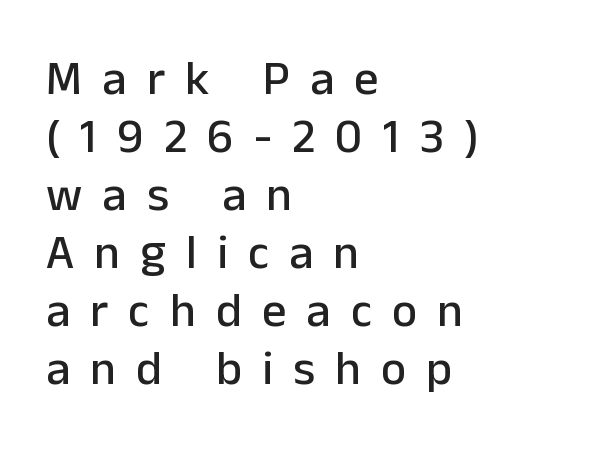
A bare baseline throughout the passage. Character widths vary here, with narrow letters taking less room than wide ones. Classification — sans serif. This is the regular roman posture of the typeface. Visually the block forms a straight wall on the left and a jagged coastline on the right. The passage shown has open, widely tracked lettering throughout.
